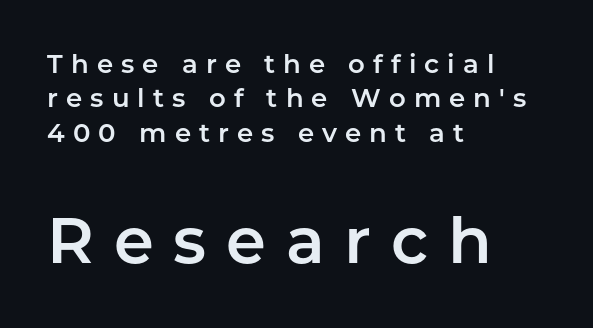
{"serif": "no", "italic": "no", "width": "normal", "stroke_contrast": "low", "x_height": "medium", "monospaced": "no", "underline": "no", "align": "left", "line_spacing": "normal", "line_spacing_ratio": 1.32, "letter_spacing": "wide", "letter_spacing_em": 0.31, "larger_block": "second", "size_ratio": 2.46, "glyph_px": 64}
